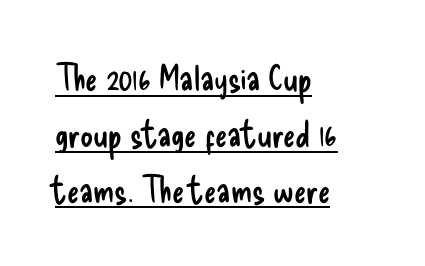
The image shows 36 px regular-weight, condensed sans-serif type, upright; set left-aligned, normal line spacing (1.55x), normal letter spacing, underlined; low stroke contrast and a small x-height.
